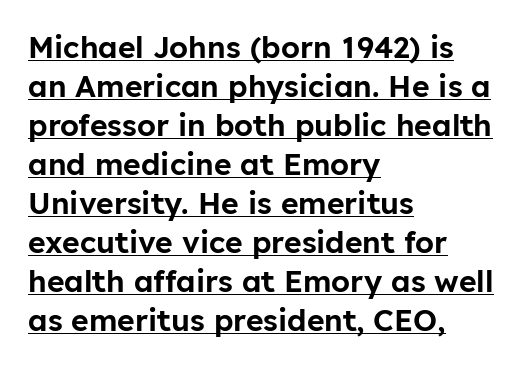
The ragged edge is on the right, which tells us the setting is flush left. Tracking here is standard; glyphs follow each other at the usual distance. The rendered words wear a rule along their underside. Posture: straight, roman, zero tilt. This rendering employs a face without finishing strokes, i.e., a sans-serif. This sample keeps an unexceptional amount of space between lines.
